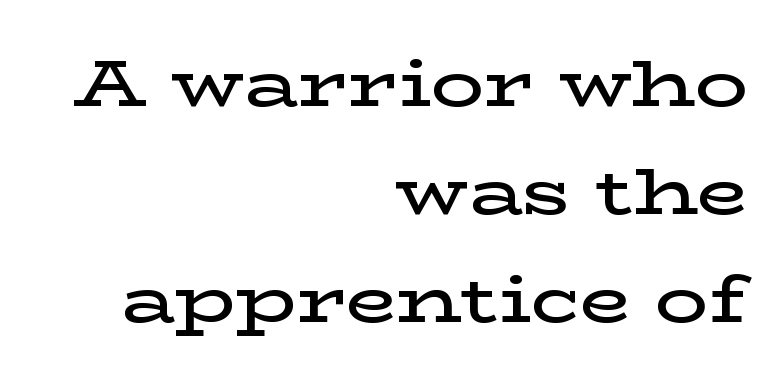
Q: Is the text bold? A: Semi-bold.
Q: Is the text italic (slanted)? A: No, it is upright.
Q: Is the typeface a serif or a sans-serif typeface? A: Serif.
Q: Is the text underlined? A: No.
Q: How is the paragraph aligned? A: Right-aligned.
Q: Is the spacing between letters normal or unusually wide? A: Normal.
Q: Is the spacing between lines tight, normal or loose? A: Normal.
Q: Width (condensed, normal, or wide)? A: Wide.
Q: Stroke contrast? A: Low.
Q: x-height? A: Medium.
Q: Monospaced? A: No.
